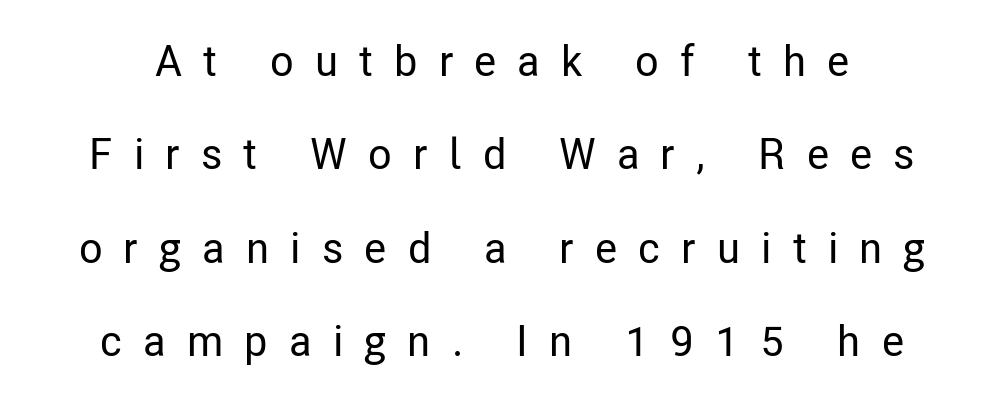
The image shows 43 px condensed sans-serif type, upright; set loose line spacing (2.17x), unusually wide letter spacing (+0.49 em), not underlined; low stroke contrast and a medium x-height.
